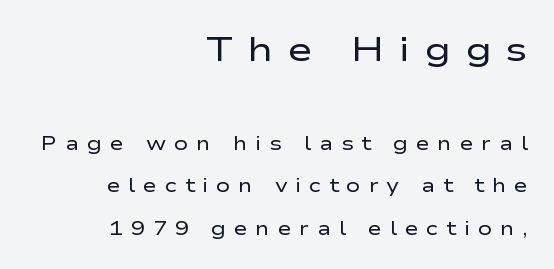
You could not count columns in this text — the font is proportionally spaced. Has an underline been added? It has not. The passage shown is typeset with a sans-serif family. The line texture is sparse and dotted thanks to wide tracking. The axis of the letterforms is exactly vertical. Alignment: flush right.
